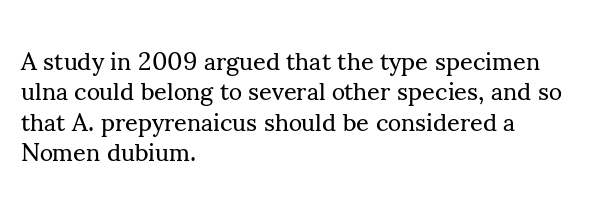
{"italic": "no", "bold": "no", "underline": "no", "align": "left", "line_spacing_ratio": 1.22, "letter_spacing": "normal", "letter_spacing_em": 0.0, "glyph_px": 25}
